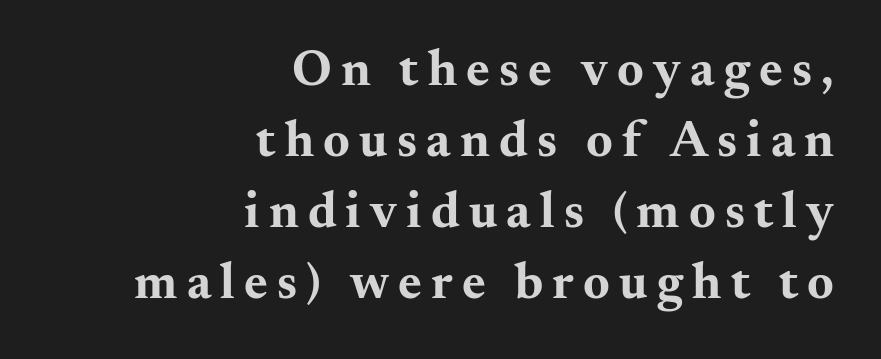
The image shows 51 px bold, wide serif type, upright; set right-aligned, normal line spacing (1.39x), not underlined; medium stroke contrast and a small x-height.
